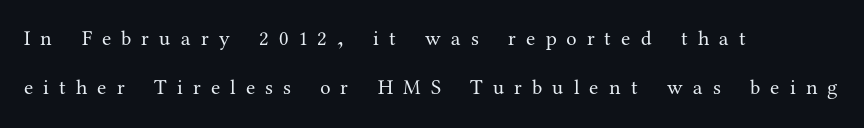
The image shows 21 px text type, upright; set left-aligned, loose line spacing (2.33x), unusually wide letter spacing (+0.48 em), not underlined.
